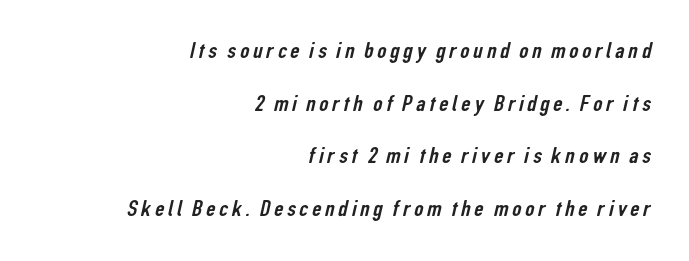
The image shows 23 px text type; set right-aligned, loose line spacing (2.29x), not underlined.
